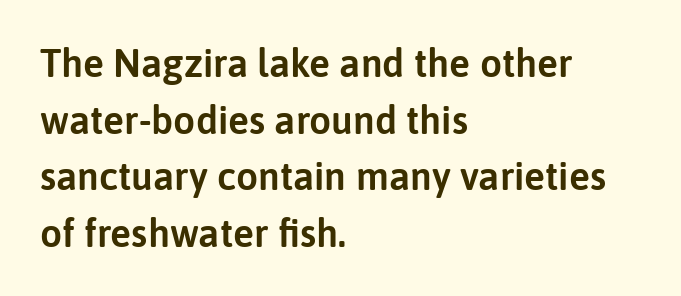
{"serif": "no", "italic": "no", "width": "normal", "stroke_contrast": "low", "x_height": "medium", "monospaced": "no", "underline": "no", "align": "left", "line_spacing": "normal", "line_spacing_ratio": 1.45, "letter_spacing": "normal", "letter_spacing_em": 0.0, "glyph_px": 39}
